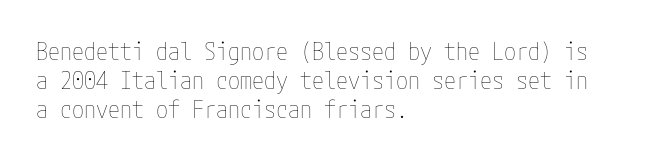
The image shows 24 px text type, upright; set left-aligned, line spacing 1.2x, normal letter spacing, not underlined.
